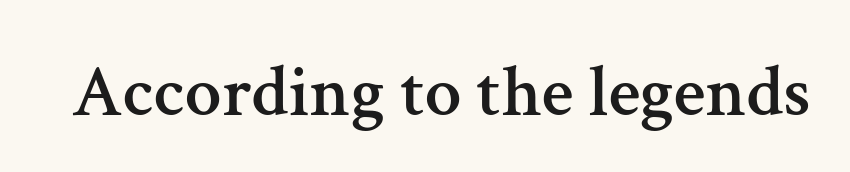
Glyph-to-glyph distance matches everyday printed text. This sample has the flowing, uneven cadence of proportional lettering. Nobody drew a line under any word here. Is this a sans? No — the strokes have serifs. Posture: upright roman.
